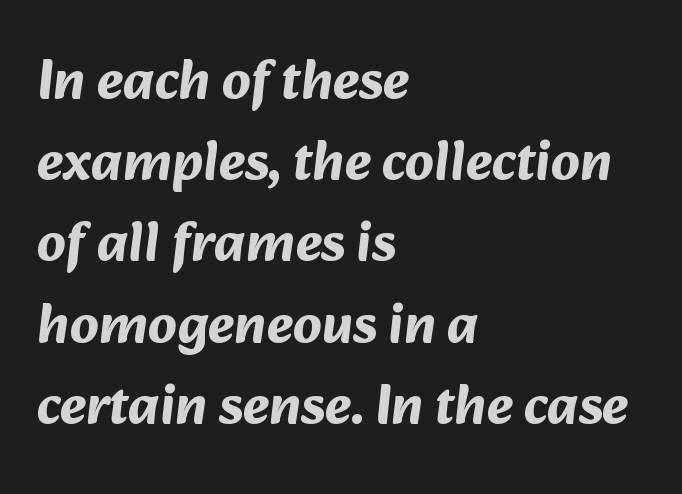
{"serif": "no", "bold": "yes", "weight": "bold", "width": "normal", "stroke_contrast": "medium", "x_height": "medium", "monospaced": "no", "underline": "no", "align": "left", "line_spacing": "normal", "line_spacing_ratio": 1.45, "letter_spacing": "normal", "letter_spacing_em": 0.0, "glyph_px": 56}
